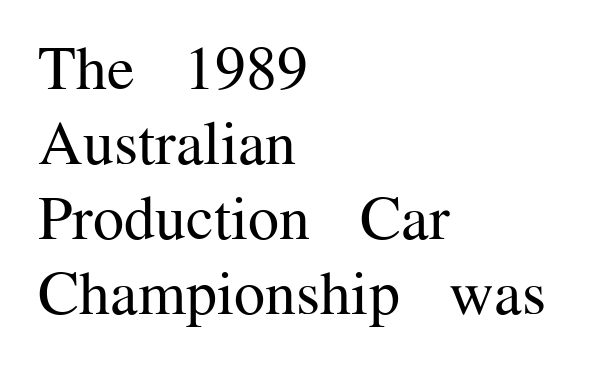
Q: Is the text bold? A: No.
Q: Is the text italic (slanted)? A: No, it is upright.
Q: Is the typeface a serif or a sans-serif typeface? A: Serif.
Q: Is the text underlined? A: No.
Q: How is the paragraph aligned? A: Left-aligned.
Q: Is the spacing between letters normal or unusually wide? A: Normal.
Q: Width (condensed, normal, or wide)? A: Normal.
Q: Stroke contrast? A: Medium.
Q: x-height? A: Medium.
Q: Monospaced? A: No.
